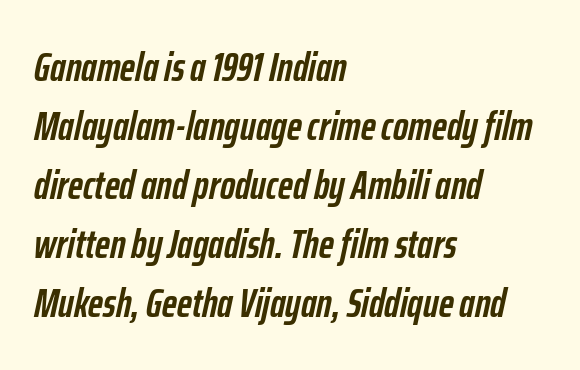
The image shows 41 px semibold, condensed type, italic (leaning right); set left-aligned, normal line spacing (1.44x), normal letter spacing, not underlined; low stroke contrast and a medium x-height.
